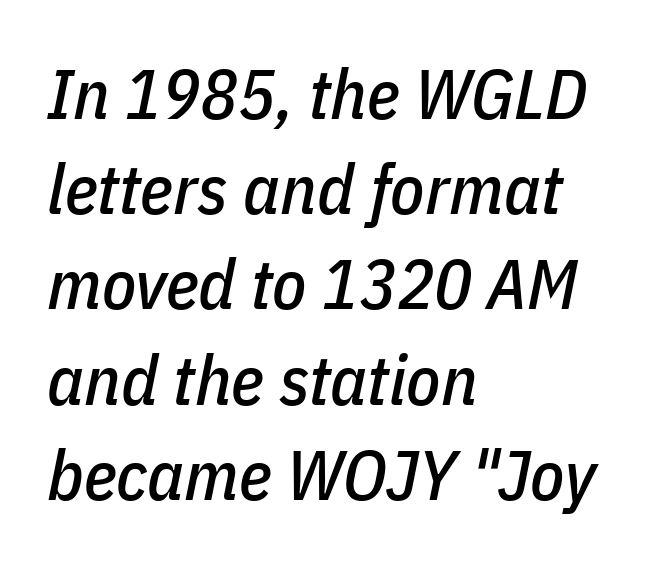
{"italic": "yes", "lean": "right", "slant_degrees": 11, "width": "condensed", "stroke_contrast": "low", "x_height": "medium", "monospaced": "no", "underline": "no", "align": "left", "line_spacing": "normal", "line_spacing_ratio": 1.36, "letter_spacing": "normal", "letter_spacing_em": 0.0, "glyph_px": 70}
